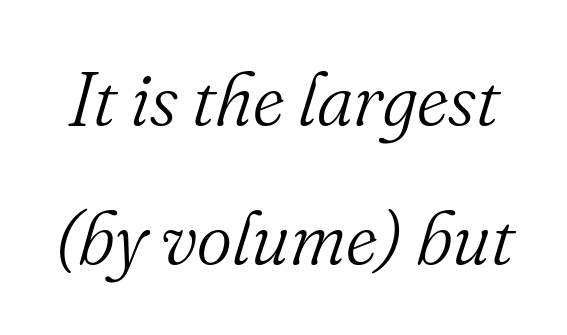
{"serif": "yes", "italic": "yes", "lean": "right", "slant_degrees": 16, "bold": "no", "weight": "light", "width": "normal", "stroke_contrast": "medium", "x_height": "small", "monospaced": "no", "underline": "no", "line_spacing_ratio": 1.85, "letter_spacing": "normal", "letter_spacing_em": 0.0, "glyph_px": 75}
